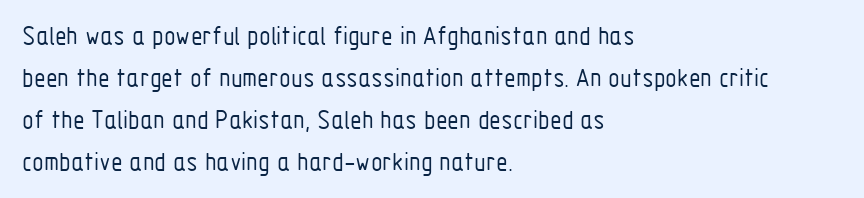
{"italic": "no", "bold": "no", "underline": "no", "align": "left", "line_spacing": "normal", "line_spacing_ratio": 1.55, "letter_spacing": "normal", "letter_spacing_em": 0.0, "glyph_px": 27}
